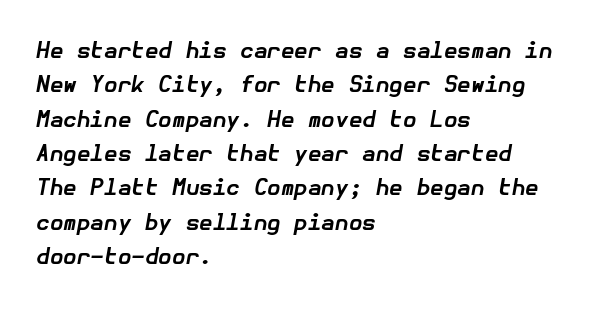
Tall strokes in this sample are angled rather than plumb. The line-height multiplier appears to be the usual default. No word sits above an underline. This sample uses plain, unmodified letter spacing. Left-aligned paragraph, ragged on the right. You'd pick this weight for a headline — it's a proper bold.
